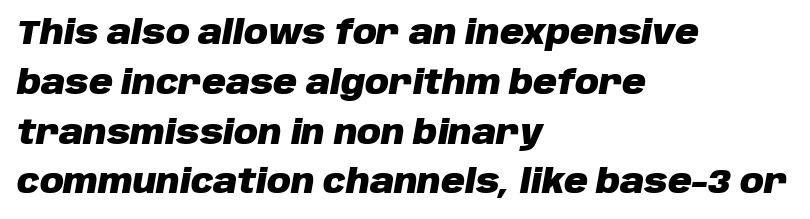
Each letter keeps its own natural width here, so spacing adapts to shape. Rule under the text: the space is simply empty. The designer left line spacing at the default. Emphasis-style slanted type is in use. No extra tracking has been applied to these lines. A classic flush-left, rag-right setting is used for this passage.
